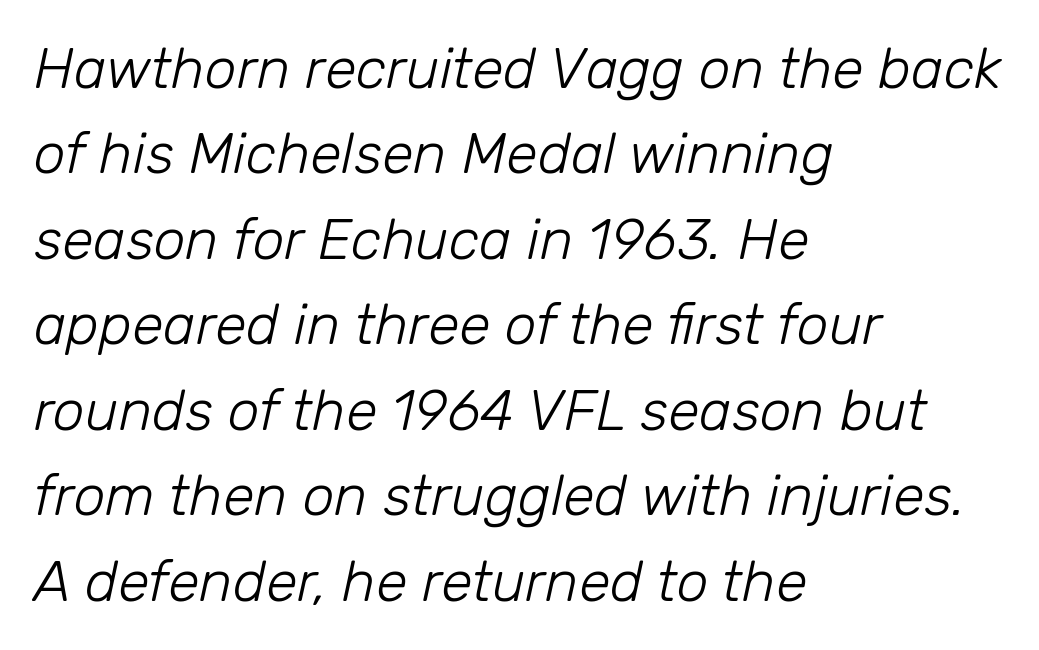
Typeset ragged right — the left edge is the straight one. Students, note that the glyphs here touch the page at normal intervals. The space beneath each line is pristine and unruled. An italicized treatment has been applied to the whole sample. Here the designer chose a conventional face with non-uniform glyph widths. This sample keeps an unexceptional amount of space between lines.
